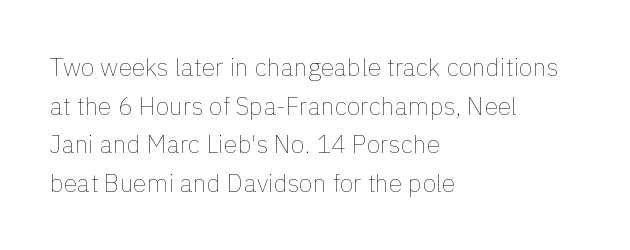
Q: Is the text bold? A: No.
Q: Is the text italic (slanted)? A: No, it is upright.
Q: Is the text underlined? A: No.
Q: How is the paragraph aligned? A: Left-aligned.
Q: Is the spacing between letters normal or unusually wide? A: Normal.
Q: Is the spacing between lines tight, normal or loose? A: Normal.
